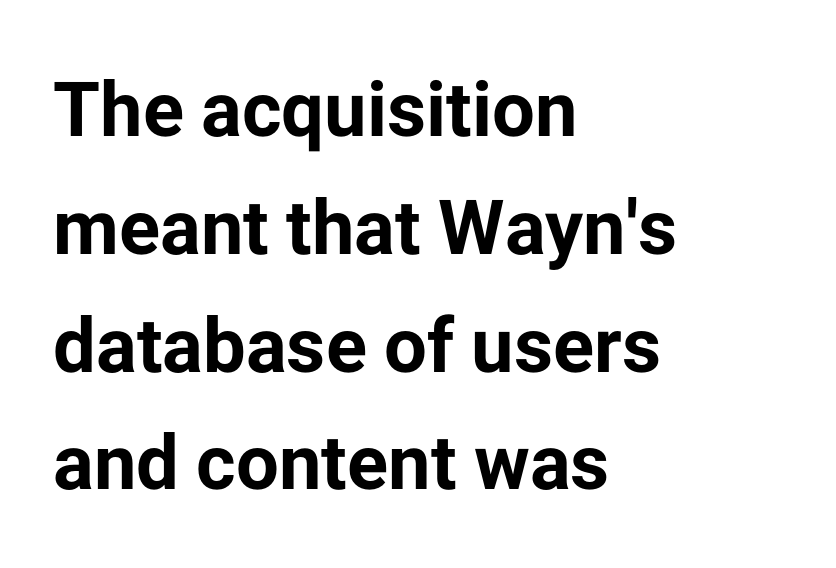
Tracking here is standard; glyphs follow each other at the usual distance. Ordinary non-slanted type is in use. Is this a fixed-width face? No — the glyphs have proportional, varying widths. Check under the words: just untouched page. Typeset ragged right — the left edge is the straight one. Students, this is bold: see how much ink each stroke carries.
